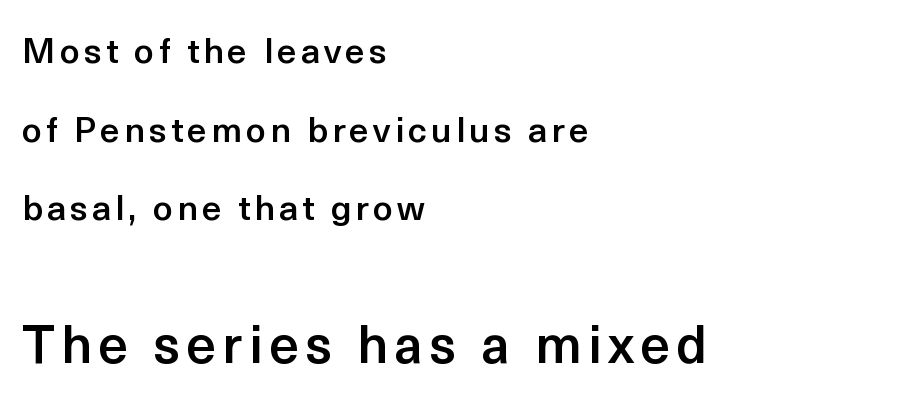
The image shows 53 px semibold sans-serif type, upright; set left-aligned, loose line spacing (2.25x), not underlined; the second (bottom) block is 1.51x larger; a medium x-height.
